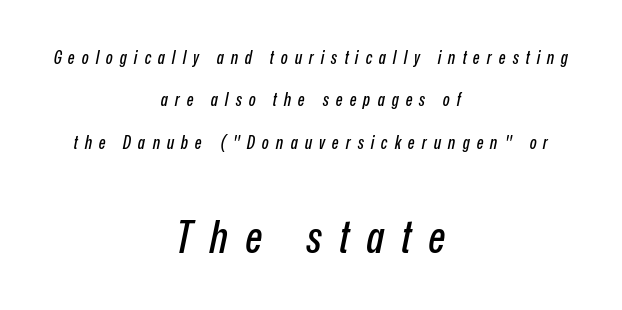
{"italic": "yes", "lean": "right", "slant_degrees": 12, "width": "condensed", "stroke_contrast": "low", "x_height": "medium", "monospaced": "no", "underline": "no", "align": "center", "line_spacing": "loose", "line_spacing_ratio": 2.35, "letter_spacing": "wide", "letter_spacing_em": 0.39, "larger_block": "second", "size_ratio": 2.5, "glyph_px": 45}
